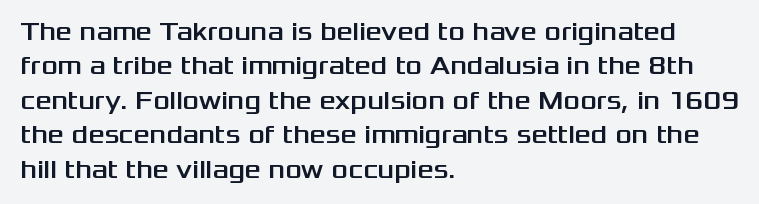
{"italic": "no", "underline": "no", "align": "left", "line_spacing": "normal", "line_spacing_ratio": 1.38, "letter_spacing": "normal", "letter_spacing_em": 0.0, "glyph_px": 25}
